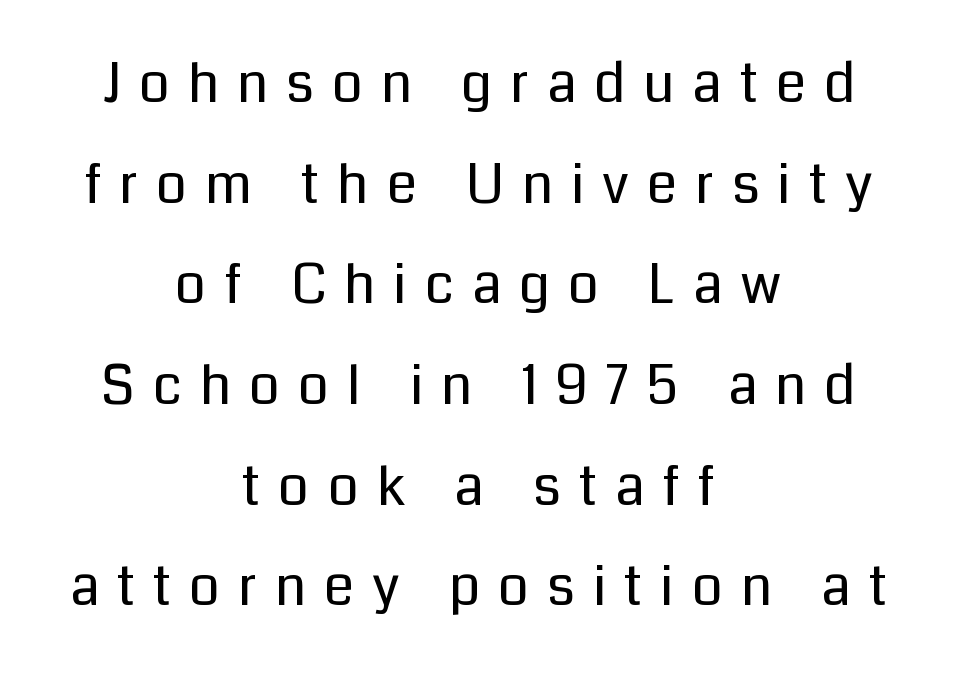
{"serif": "no", "italic": "no", "bold": "no", "weight": "regular", "width": "normal", "stroke_contrast": "low", "x_height": "medium", "monospaced": "no", "underline": "no", "align": "center", "line_spacing_ratio": 1.83, "letter_spacing": "wide", "letter_spacing_em": 0.32, "glyph_px": 55}
